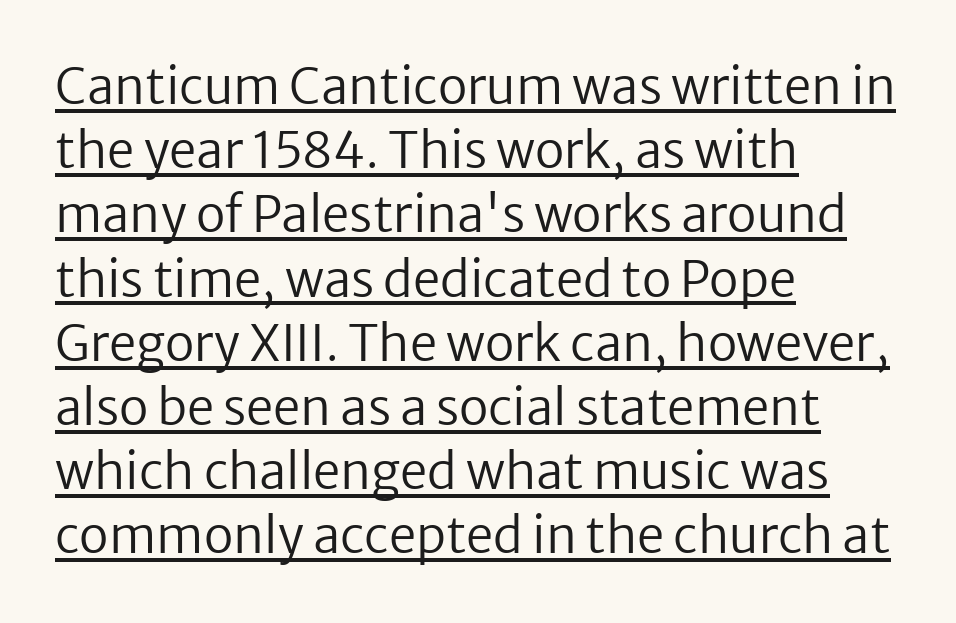
The image shows 49 px regular-weight sans-serif type, upright; set left-aligned, normal line spacing (1.31x), normal letter spacing, underlined; low stroke contrast and a medium x-height.
